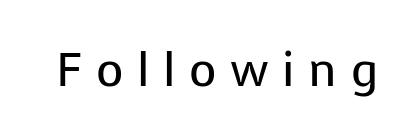
How are the letters spaced? Widely, with obvious added tracking. Rule under the text: the space is simply empty. The passage shown is typed in a proportional face where columns would drift. Weight: in the light-to-regular range. Do the letters lean? They stand straight.
